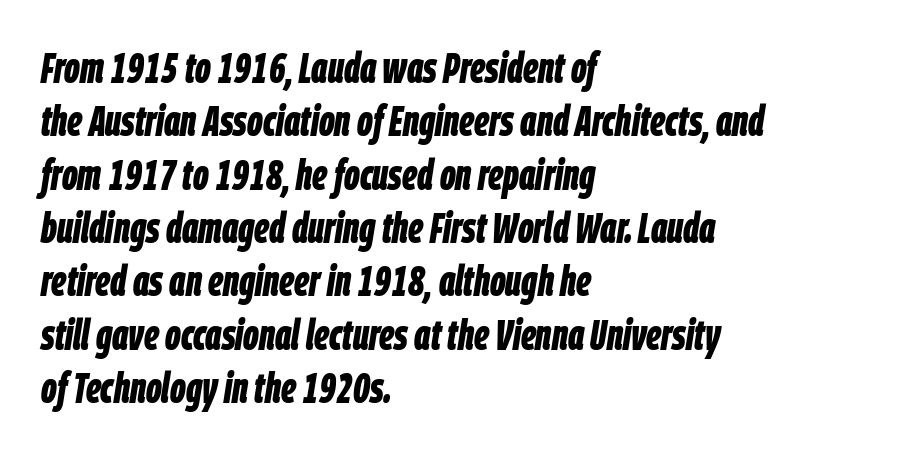
{"italic": "yes", "lean": "right", "slant_degrees": 9, "bold": "yes", "weight": "bold", "width": "condensed", "stroke_contrast": "low", "x_height": "large", "monospaced": "no", "underline": "no", "align": "left", "line_spacing_ratio": 1.24, "letter_spacing": "normal", "letter_spacing_em": 0.0, "glyph_px": 43}
